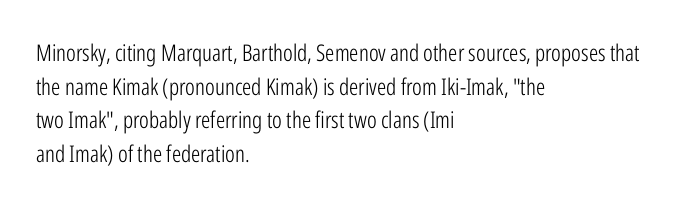
The image shows 23 px text type, upright; set left-aligned, normal line spacing (1.46x), normal letter spacing, not underlined.
